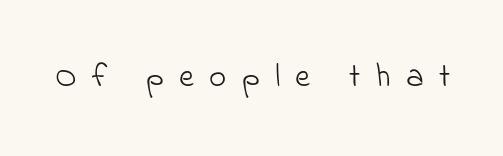
{"serif": "no", "bold": "no", "weight": "light", "width": "normal", "stroke_contrast": "low", "x_height": "small", "monospaced": "no", "underline": "no", "letter_spacing": "wide", "letter_spacing_em": 0.46, "glyph_px": 33}
